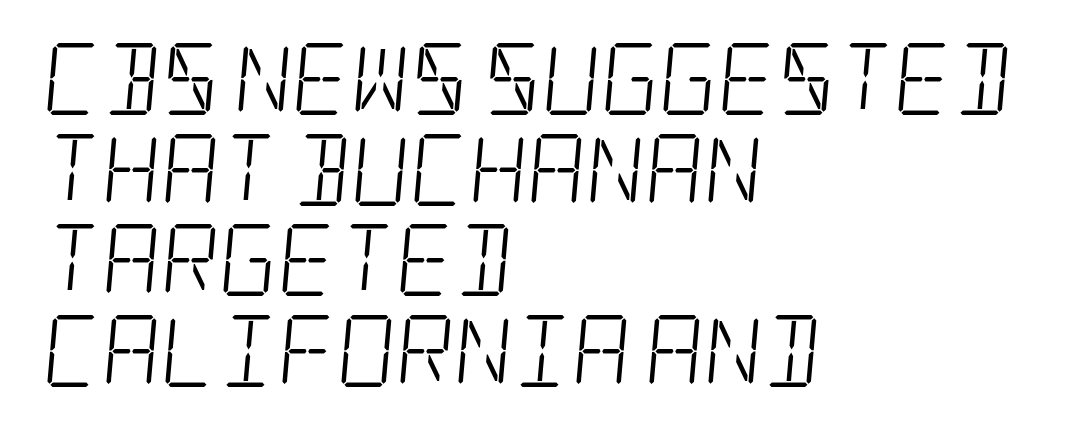
{"serif": "yes", "bold": "no", "weight": "light", "width": "condensed", "stroke_contrast": "low", "x_height": "large", "underline": "no", "align": "left", "line_spacing": "normal", "line_spacing_ratio": 1.26, "letter_spacing": "normal", "letter_spacing_em": 0.0, "glyph_px": 72}
